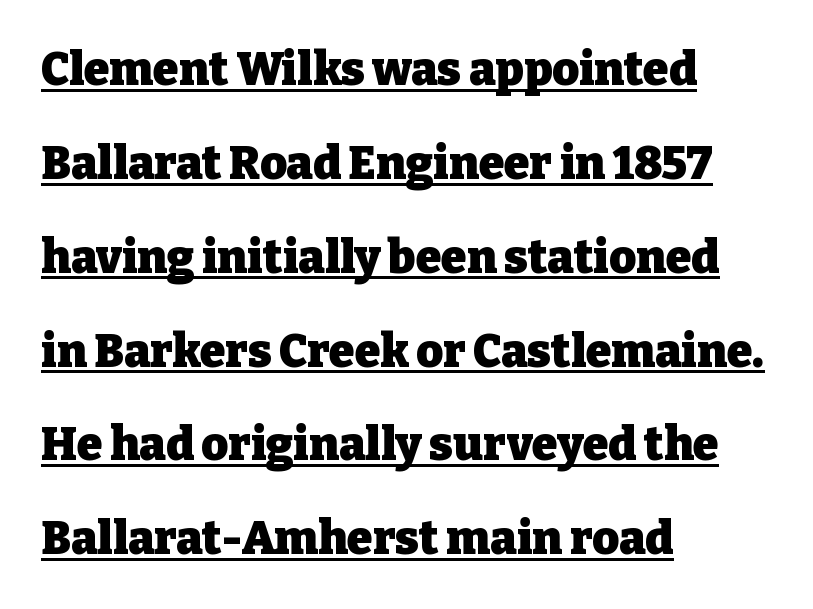
The image shows 46 px heavy serif type, upright; set left-aligned, loose line spacing (2.04x), normal letter spacing, underlined; low stroke contrast and a medium x-height.
